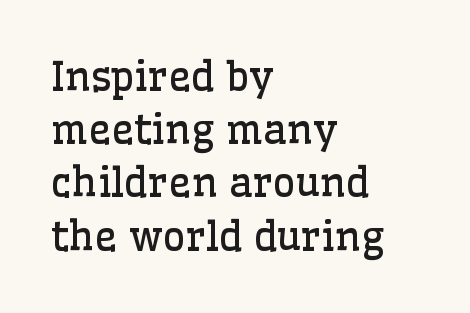
{"serif": "yes", "italic": "no", "bold": "no", "weight": "regular", "width": "normal", "stroke_contrast": "low", "x_height": "medium", "monospaced": "no", "underline": "no", "align": "left", "line_spacing": "normal", "line_spacing_ratio": 1.33, "letter_spacing": "normal", "letter_spacing_em": 0.0, "glyph_px": 40}
